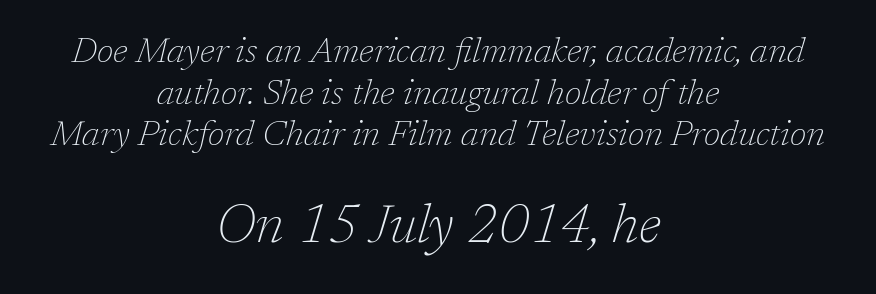
The image shows 53 px thin serif type, italic (leaning right); set centered, line spacing 1.19x, normal letter spacing, not underlined; the second (bottom) block is 1.51x larger; low stroke contrast and a medium x-height.
